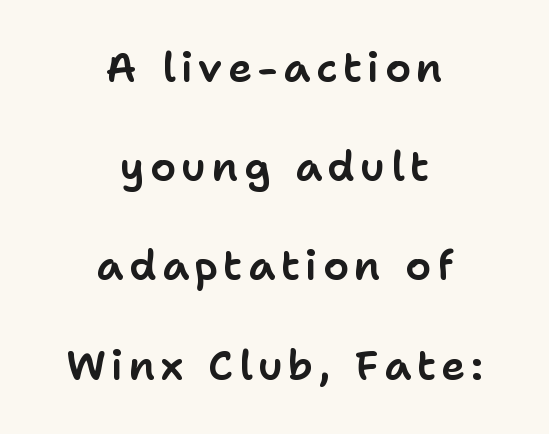
Q: Is the text italic (slanted)? A: No, it is upright.
Q: Is the typeface a serif or a sans-serif typeface? A: Sans-serif.
Q: Is the text underlined? A: No.
Q: How is the paragraph aligned? A: Centered.
Q: Is the spacing between lines tight, normal or loose? A: Loose.
Q: Width (condensed, normal, or wide)? A: Normal.
Q: Stroke contrast? A: Low.
Q: x-height? A: Medium.
Q: Monospaced? A: No.
